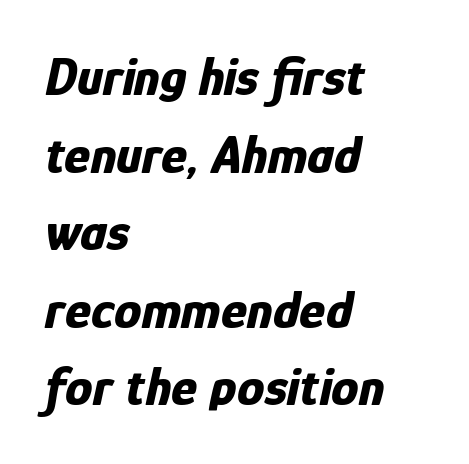
Leading matches the norm, producing a regular column. If you drew a line through each stem, it would be angled. Looks like regular typesetting: each glyph gets only the width it needs. Heft: maximum for text — a bold.
